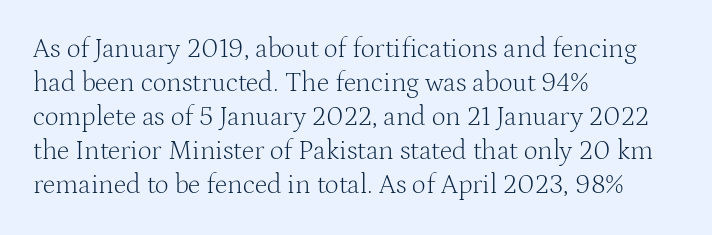
The image shows 27 px text type, upright; set left-aligned, normal line spacing (1.26x), normal letter spacing, not underlined.
